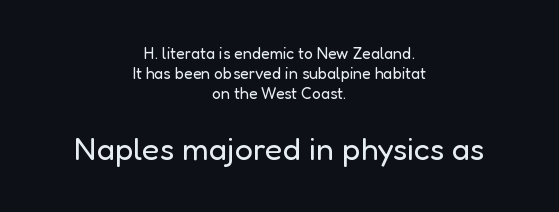
The image shows 32 px regular-weight sans-serif type, upright; set centered, line spacing 1.24x, normal letter spacing, not underlined; the second (bottom) block is 2.0x larger; low stroke contrast and a medium x-height.
